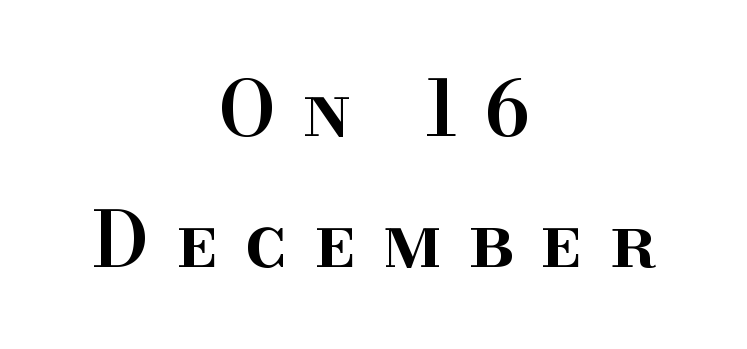
Q: Is the text bold? A: Semi-bold.
Q: Is the text italic (slanted)? A: No, it is upright.
Q: Is the typeface a serif or a sans-serif typeface? A: Serif.
Q: Is the text underlined? A: No.
Q: How is the paragraph aligned? A: Centered.
Q: Is the spacing between letters normal or unusually wide? A: Unusually wide.
Q: Width (condensed, normal, or wide)? A: Normal.
Q: Stroke contrast? A: High.
Q: x-height? A: Small.
Q: Monospaced? A: No.
